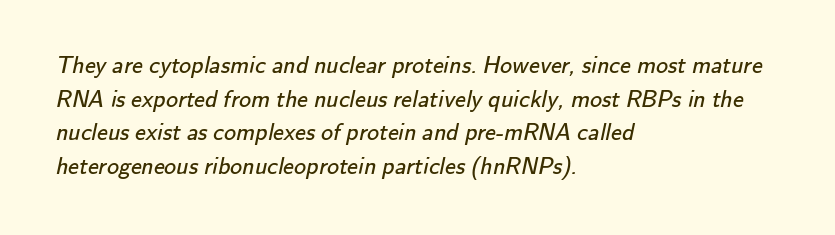
Q: Is the text bold? A: No.
Q: Is the text underlined? A: No.
Q: How is the paragraph aligned? A: Left-aligned.
Q: Is the spacing between letters normal or unusually wide? A: Normal.
Q: Is the spacing between lines tight, normal or loose? A: Normal.
